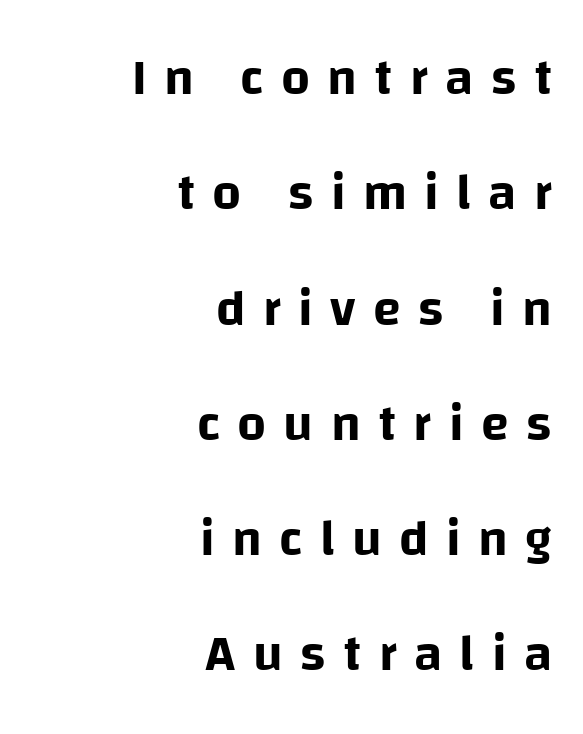
{"serif": "no", "italic": "no", "width": "normal", "stroke_contrast": "low", "x_height": "large", "monospaced": "no", "underline": "no", "align": "right", "line_spacing": "loose", "line_spacing_ratio": 2.26, "letter_spacing": "wide", "letter_spacing_em": 0.34, "glyph_px": 51}
